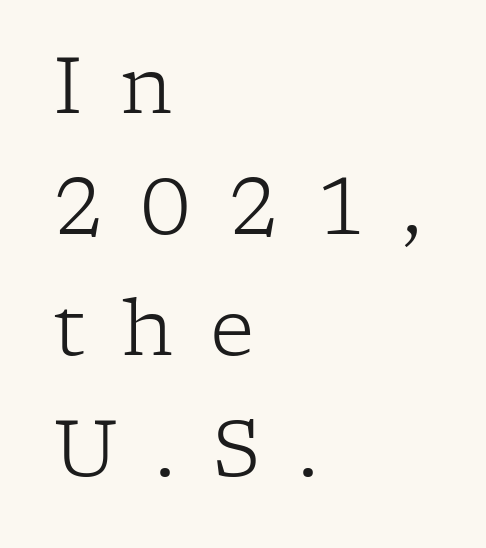
Q: Is the text bold? A: No.
Q: Is the text italic (slanted)? A: No, it is upright.
Q: Is the typeface a serif or a sans-serif typeface? A: Serif.
Q: Is the text underlined? A: No.
Q: How is the paragraph aligned? A: Left-aligned.
Q: Is the spacing between letters normal or unusually wide? A: Unusually wide.
Q: Is the spacing between lines tight, normal or loose? A: Normal.
Q: Width (condensed, normal, or wide)? A: Normal.
Q: Stroke contrast? A: Low.
Q: x-height? A: Medium.
Q: Monospaced? A: No.
